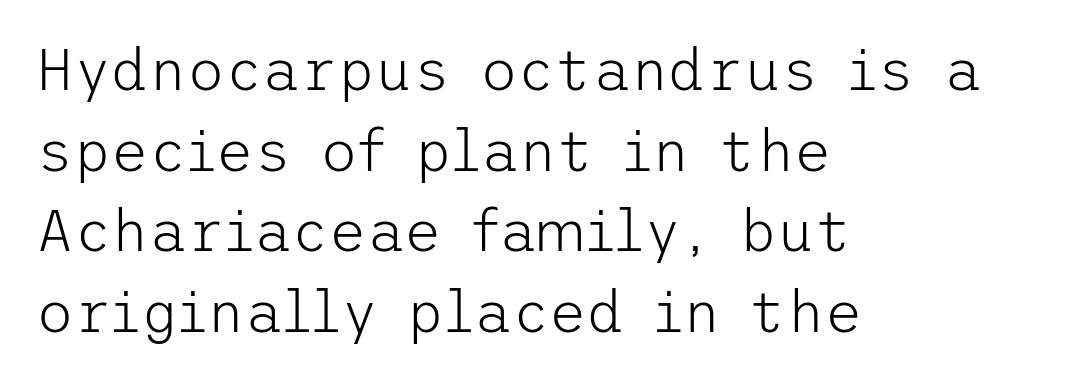
The image shows 58 px light sans-serif type, upright; set left-aligned, normal line spacing (1.39x), normal letter spacing, not underlined; low stroke contrast and a medium x-height.
